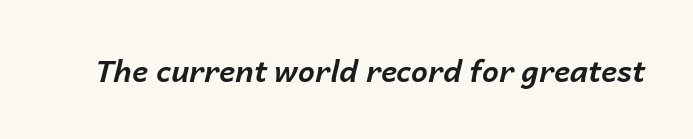
The image shows 30 px bold type, italic (leaning right); set normal letter spacing, not underlined; low stroke contrast and a medium x-height.
